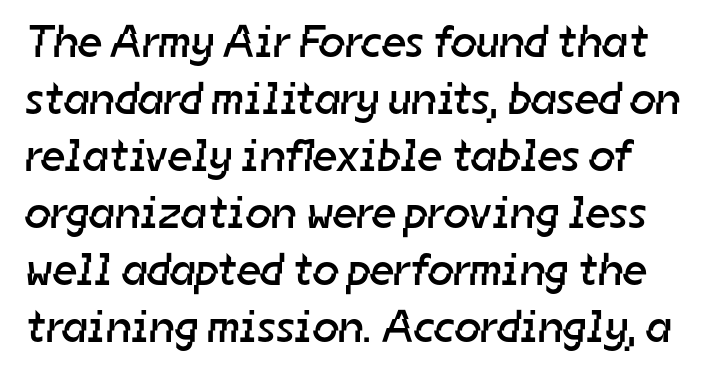
{"serif": "no", "bold": "no", "weight": "regular", "width": "normal", "stroke_contrast": "low", "x_height": "medium", "monospaced": "no", "underline": "no", "line_spacing_ratio": 1.24, "letter_spacing": "normal", "letter_spacing_em": 0.0, "glyph_px": 46}
